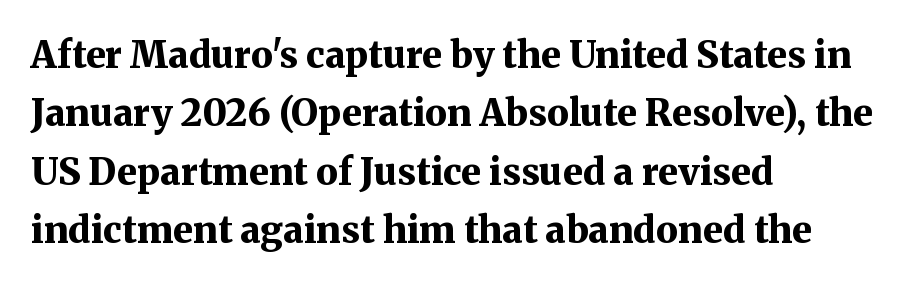
The image shows 37 px bold serif type, upright; set left-aligned, normal line spacing (1.58x), normal letter spacing, not underlined; medium stroke contrast and a medium x-height.
